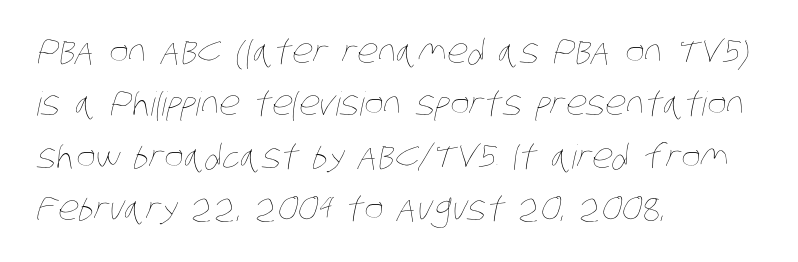
The image shows 33 px thin, condensed type; set left-aligned, normal line spacing (1.59x), normal letter spacing, not underlined; low stroke contrast and a large x-height.
